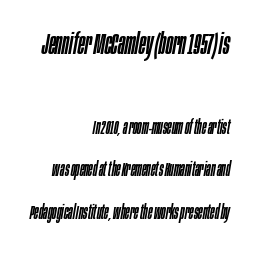
Q: Is the text italic (slanted)? A: Yes, it leans right by about 10 degrees.
Q: Is the text underlined? A: No.
Q: How is the paragraph aligned? A: Right-aligned.
Q: Is the spacing between letters normal or unusually wide? A: Normal.
Q: Is the spacing between lines tight, normal or loose? A: Loose.
Q: Which block of text is set in a larger size, the first (top) or the second (bottom)? A: The first (top) one.
Q: Width (condensed, normal, or wide)? A: Condensed.
Q: Stroke contrast? A: Low.
Q: x-height? A: Large.
Q: Monospaced? A: No.
